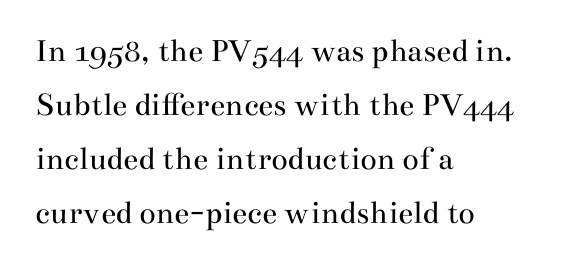
Posture: straight, roman, zero tilt. Descenders hang freely into open space. The rendering keeps characters at their native spacing. Each letter keeps its own natural width here, so spacing adapts to shape.
